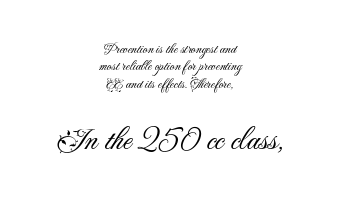
The image shows 33 px light sans-serif type; set centered, line spacing 1.24x, normal letter spacing, not underlined; the second (bottom) block is 2.36x larger; medium stroke contrast and a small x-height.
